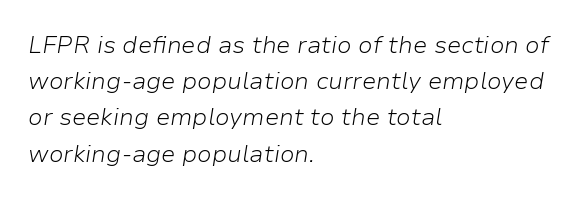
The image shows 24 px text type, italic (leaning right); set left-aligned, normal line spacing (1.51x), normal letter spacing, not underlined.
